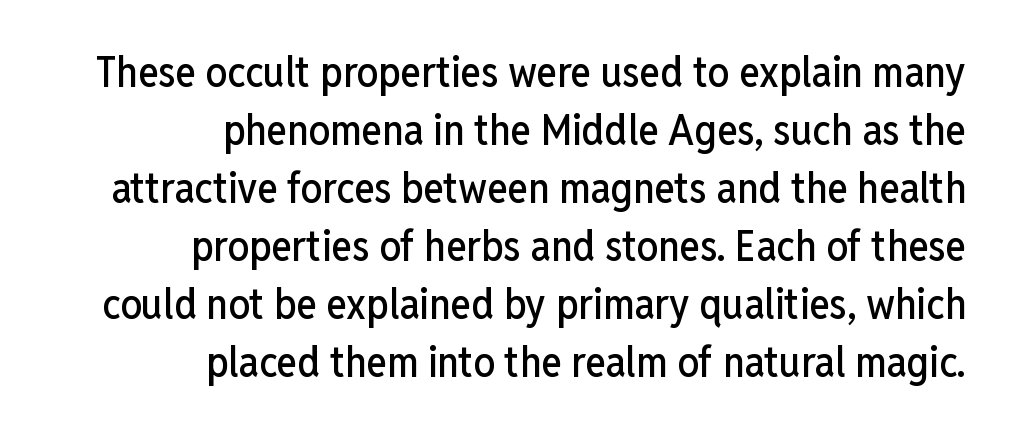
The image shows 43 px condensed sans-serif type, upright; set right-aligned, normal line spacing (1.35x), normal letter spacing, not underlined; low stroke contrast and a medium x-height.
